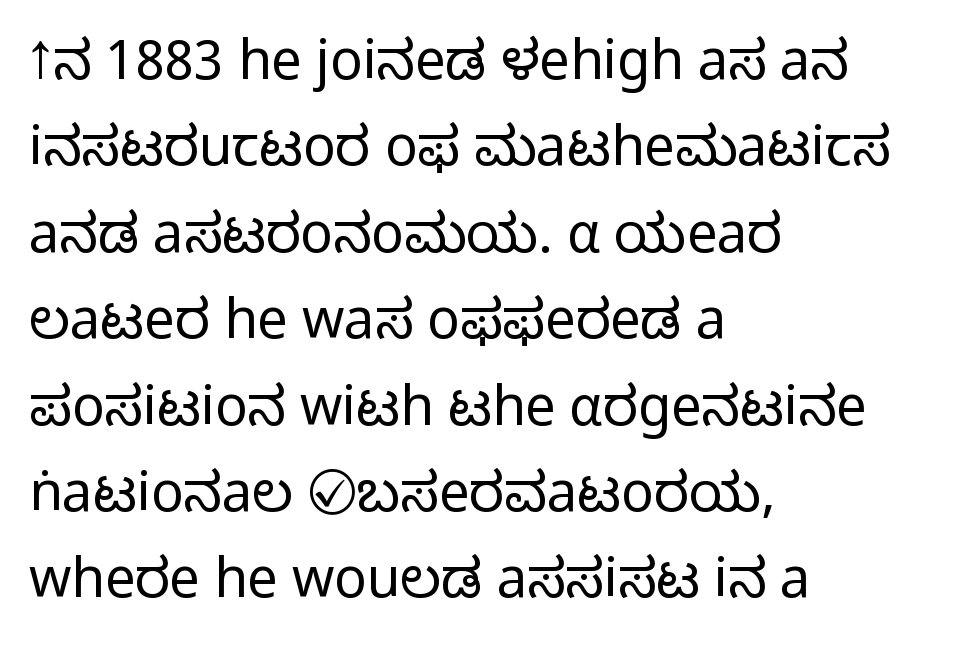
{"serif": "no", "italic": "no", "bold": "no", "weight": "light", "width": "normal", "stroke_contrast": "low", "x_height": "medium", "monospaced": "no", "underline": "no", "align": "left", "line_spacing": "normal", "line_spacing_ratio": 1.6, "letter_spacing": "normal", "letter_spacing_em": 0.0, "glyph_px": 54}
